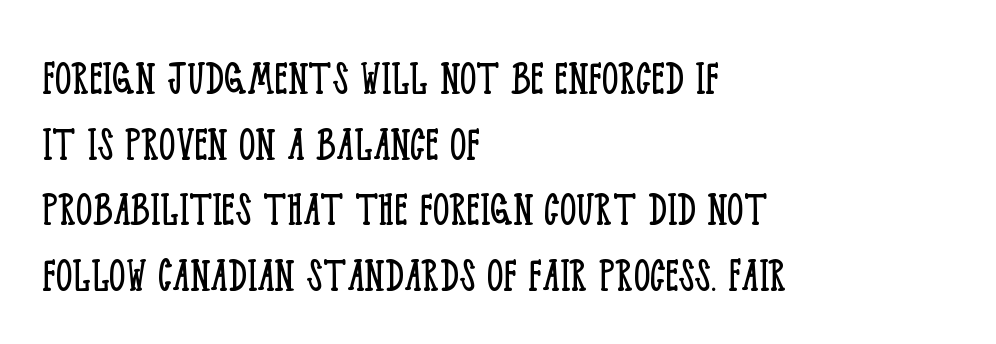
Q: Is the text bold? A: No.
Q: Is the text italic (slanted)? A: No, it is upright.
Q: Is the typeface a serif or a sans-serif typeface? A: Serif.
Q: Is the text underlined? A: No.
Q: How is the paragraph aligned? A: Left-aligned.
Q: Is the spacing between letters normal or unusually wide? A: Normal.
Q: Is the spacing between lines tight, normal or loose? A: Normal.
Q: Width (condensed, normal, or wide)? A: Condensed.
Q: Stroke contrast? A: Low.
Q: x-height? A: Large.
Q: Monospaced? A: No.
